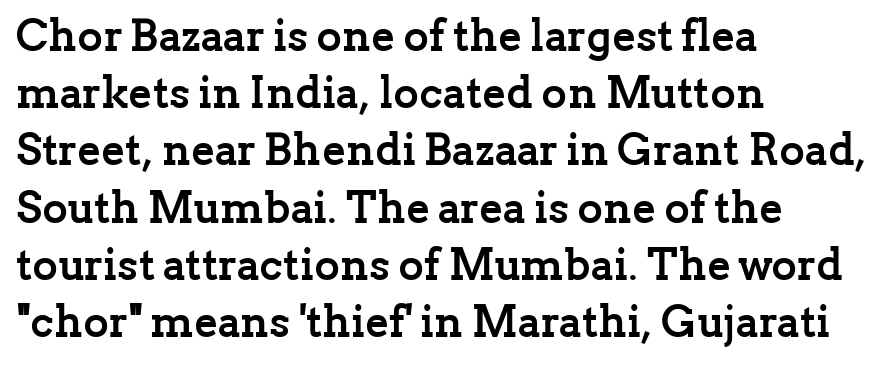
Q: Is the text bold? A: Yes.
Q: Is the text italic (slanted)? A: No, it is upright.
Q: Is the typeface a serif or a sans-serif typeface? A: Serif.
Q: Is the text underlined? A: No.
Q: How is the paragraph aligned? A: Left-aligned.
Q: Is the spacing between letters normal or unusually wide? A: Normal.
Q: Is the spacing between lines tight, normal or loose? A: Normal.
Q: Width (condensed, normal, or wide)? A: Normal.
Q: Stroke contrast? A: Low.
Q: x-height? A: Medium.
Q: Monospaced? A: No.
